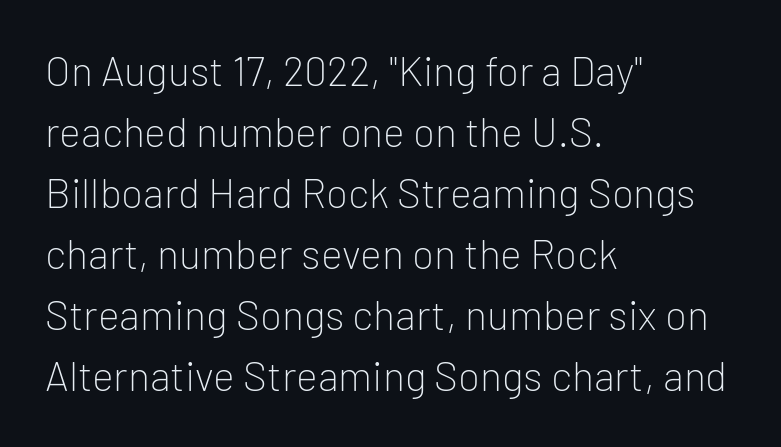
Q: Is the text bold? A: No.
Q: Is the text italic (slanted)? A: No, it is upright.
Q: Is the typeface a serif or a sans-serif typeface? A: Sans-serif.
Q: Is the text underlined? A: No.
Q: How is the paragraph aligned? A: Left-aligned.
Q: Is the spacing between letters normal or unusually wide? A: Normal.
Q: Is the spacing between lines tight, normal or loose? A: Normal.
Q: Width (condensed, normal, or wide)? A: Normal.
Q: Stroke contrast? A: Low.
Q: x-height? A: Medium.
Q: Monospaced? A: No.
